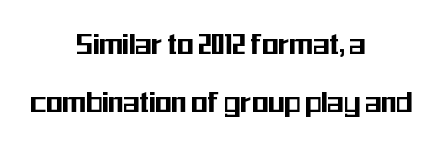
Q: Is the text italic (slanted)? A: No, it is upright.
Q: Is the typeface a serif or a sans-serif typeface? A: Sans-serif.
Q: Is the text underlined? A: No.
Q: How is the paragraph aligned? A: Centered.
Q: Is the spacing between letters normal or unusually wide? A: Normal.
Q: Is the spacing between lines tight, normal or loose? A: Normal.
Q: Width (condensed, normal, or wide)? A: Condensed.
Q: Stroke contrast? A: Medium.
Q: x-height? A: Medium.
Q: Monospaced? A: No.
